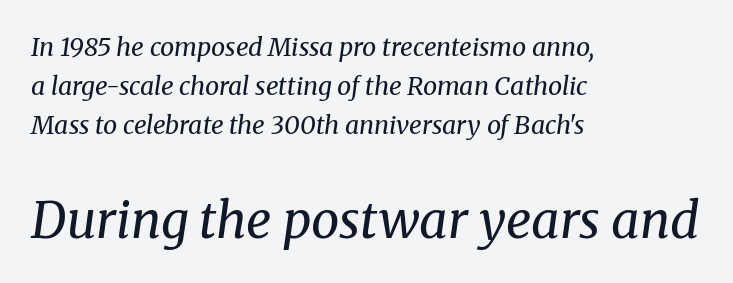
The image shows 50 px regular-weight serif type, italic (leaning right); set left-aligned, normal line spacing (1.56x), normal letter spacing, not underlined; the second (bottom) block is 2.0x larger; medium stroke contrast and a medium x-height.
